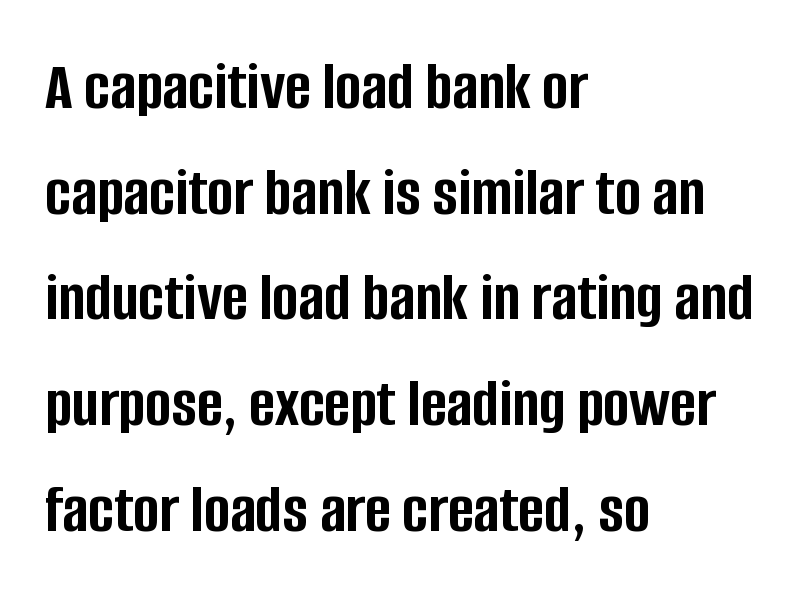
The image shows 70 px semibold, condensed sans-serif type, upright; set left-aligned, normal line spacing (1.51x), normal letter spacing, not underlined; low stroke contrast and a large x-height.
